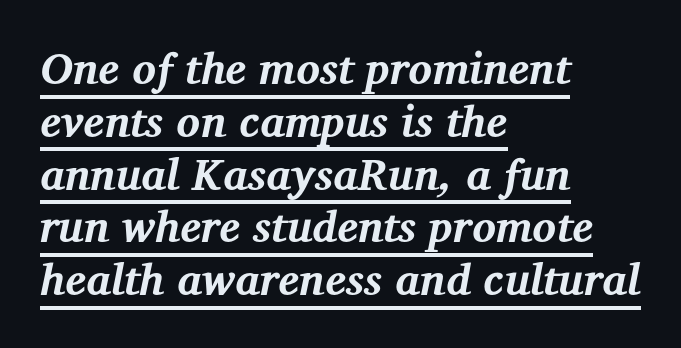
{"serif": "yes", "italic": "yes", "lean": "right", "slant_degrees": 12, "bold": "yes", "weight": "bold", "width": "normal", "stroke_contrast": "medium", "x_height": "medium", "monospaced": "no", "underline": "yes", "align": "left", "line_spacing_ratio": 1.2, "letter_spacing": "normal", "letter_spacing_em": 0.0, "glyph_px": 44}
